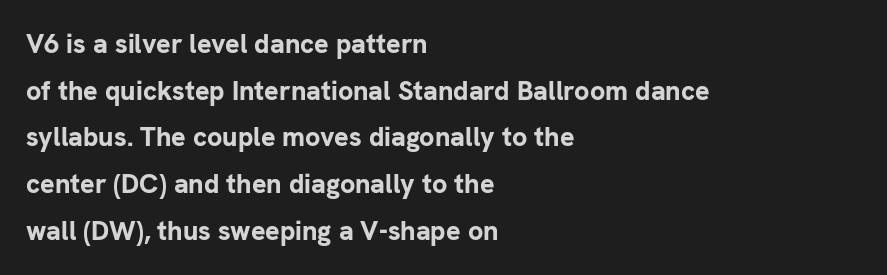
The image shows 27 px bold type, upright; set left-aligned, line spacing 1.73x, normal letter spacing, not underlined.
